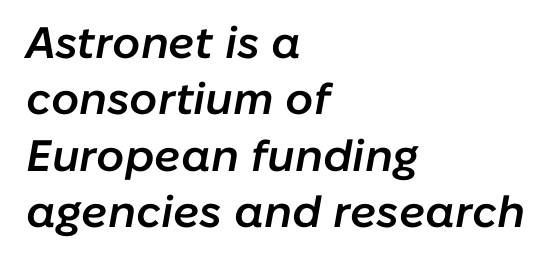
Looking at the ascenders, they clearly lean. The block of text has a typical density, with ordinary space between rows. Bare-footed words on every line. Tracking here is standard; glyphs follow each other at the usual distance. This sample is left-justified, so line endings fall wherever the words run out.
